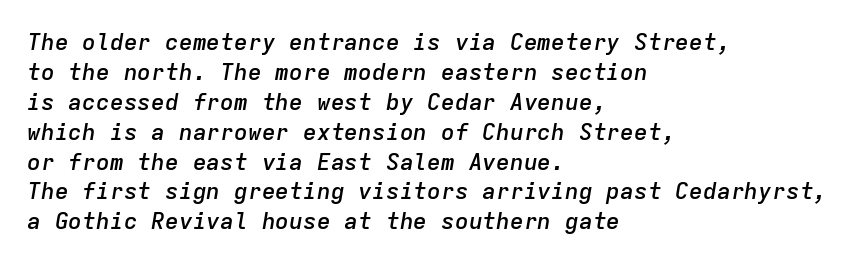
The image shows 23 px text type, italic (leaning right); set left-aligned, normal line spacing (1.3x), normal letter spacing, not underlined.
